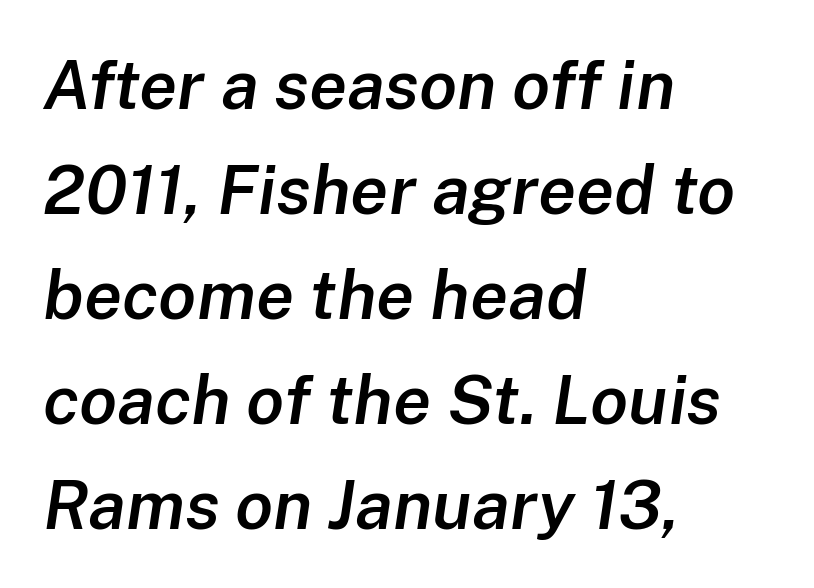
{"italic": "yes", "lean": "right", "slant_degrees": 8, "bold": "semi", "weight": "semibold", "width": "normal", "stroke_contrast": "low", "x_height": "medium", "monospaced": "no", "underline": "no", "align": "left", "line_spacing": "normal", "line_spacing_ratio": 1.52, "letter_spacing": "normal", "letter_spacing_em": 0.0, "glyph_px": 69}
